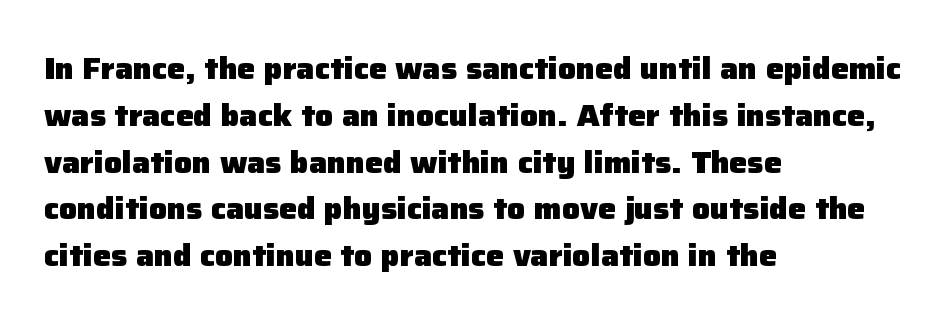
Summary of vertical rhythm: regular, with standard interline spacing. A roman cut, with each character standing at attention. A typesetter would label this face a sans. The baseline area is clear.
